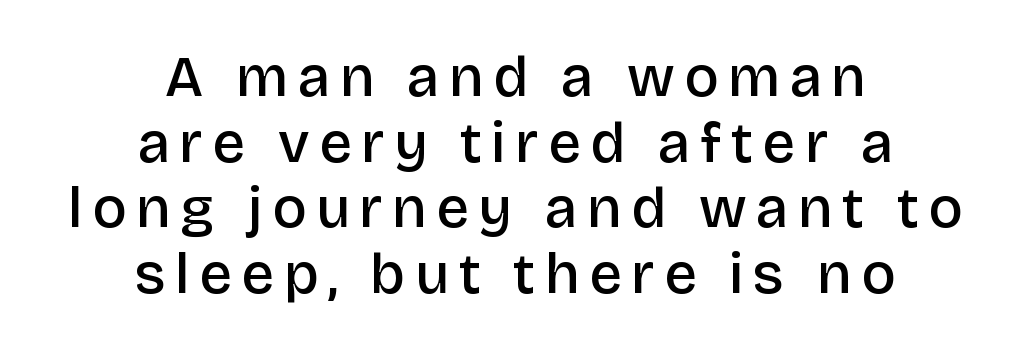
Tightly led — the rows are bunched. Typographically, this falls in the sans-serif category. Notice the strokes are somewhat thickened but not fully heavy: this is a semibold. Underlining? Definitely not there. The rendering uses natural spacing where letterforms have individual widths. Nope, not italic — everything's standing straight.
